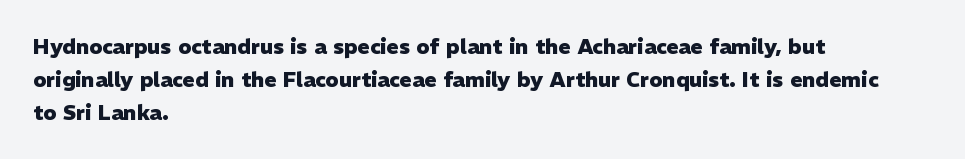
Q: Is the text bold? A: Yes.
Q: Is the text italic (slanted)? A: No, it is upright.
Q: Is the text underlined? A: No.
Q: How is the paragraph aligned? A: Left-aligned.
Q: Is the spacing between letters normal or unusually wide? A: Normal.
Q: Is the spacing between lines tight, normal or loose? A: Normal.
